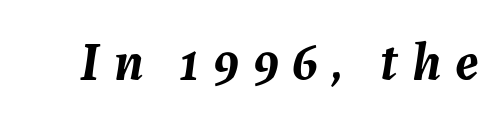
{"italic": "yes", "lean": "right", "slant_degrees": 7, "bold": "yes", "weight": "semibold", "width": "normal", "stroke_contrast": "medium", "x_height": "medium", "monospaced": "no", "underline": "no", "letter_spacing": "wide", "letter_spacing_em": 0.25, "glyph_px": 54}
